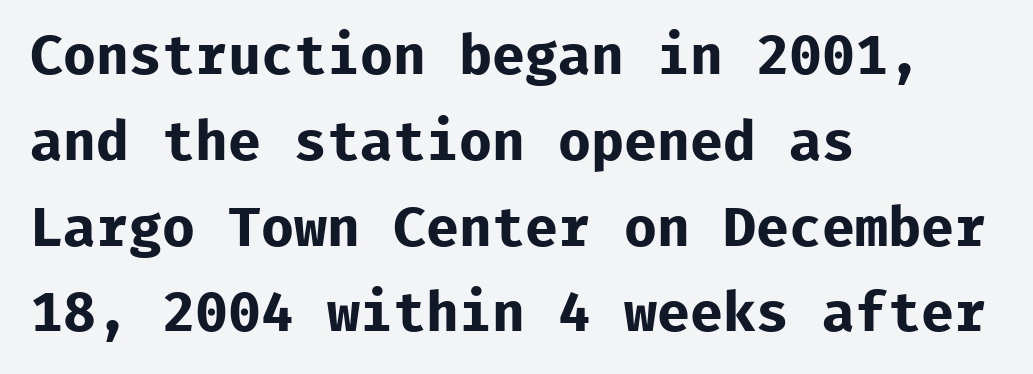
{"serif": "no", "italic": "no", "bold": "yes", "weight": "bold", "width": "normal", "stroke_contrast": "low", "x_height": "medium", "monospaced": "yes", "underline": "no", "align": "left", "line_spacing": "normal", "line_spacing_ratio": 1.56, "letter_spacing": "normal", "letter_spacing_em": 0.0, "glyph_px": 55}
